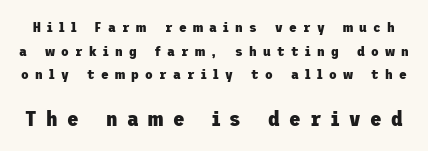
Q: Is the text bold? A: Yes.
Q: Is the text italic (slanted)? A: No, it is upright.
Q: Is the text underlined? A: No.
Q: Is the spacing between letters normal or unusually wide? A: Unusually wide.
Q: Is the spacing between lines tight, normal or loose? A: Normal.
Q: Which block of text is set in a larger size, the first (top) or the second (bottom)? A: The second (bottom) one.
